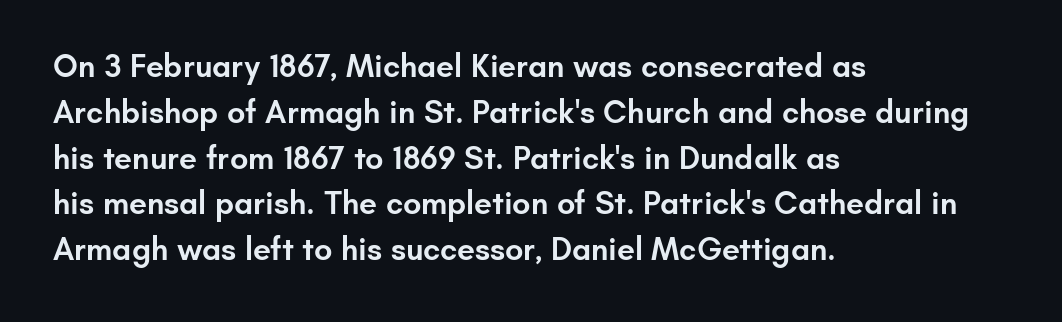
Q: Is the text bold? A: Semi-bold.
Q: Is the text italic (slanted)? A: No, it is upright.
Q: Is the typeface a serif or a sans-serif typeface? A: Sans-serif.
Q: Is the text underlined? A: No.
Q: How is the paragraph aligned? A: Left-aligned.
Q: Is the spacing between letters normal or unusually wide? A: Normal.
Q: Is the spacing between lines tight, normal or loose? A: Normal.
Q: Width (condensed, normal, or wide)? A: Normal.
Q: Stroke contrast? A: Low.
Q: x-height? A: Small.
Q: Monospaced? A: No.
